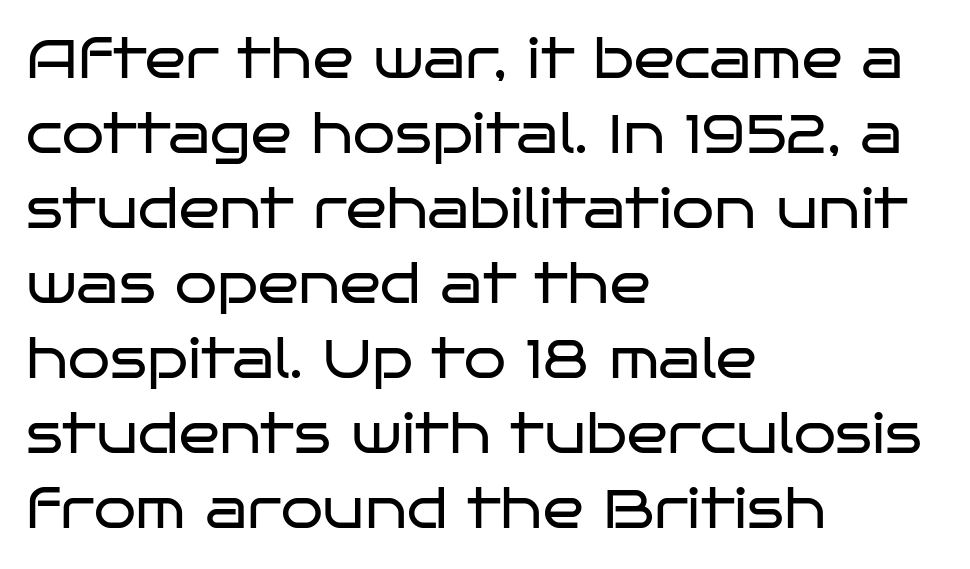
{"serif": "no", "italic": "no", "bold": "no", "weight": "regular", "width": "wide", "stroke_contrast": "low", "x_height": "large", "monospaced": "no", "underline": "no", "align": "left", "line_spacing": "normal", "line_spacing_ratio": 1.39, "letter_spacing": "normal", "letter_spacing_em": 0.0, "glyph_px": 54}
